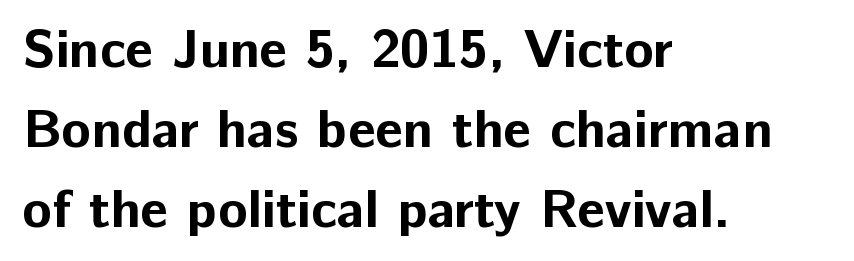
Successive baselines arrive at the customary interval. Standard letterfit; no display-style spreading of the glyphs. Stroke thickness is high; the sample reads as a true bold. These lines are rendered in a variable-pitch font. Rendered with straight, roman letterforms.
